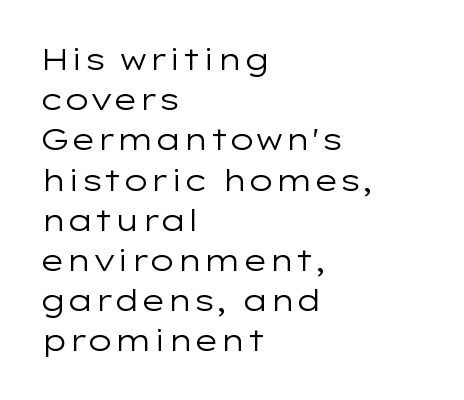
{"serif": "no", "italic": "no", "bold": "no", "weight": "regular", "width": "wide", "stroke_contrast": "low", "x_height": "medium", "monospaced": "no", "underline": "no", "align": "left", "line_spacing": "normal", "line_spacing_ratio": 1.34, "letter_spacing": "normal", "letter_spacing_em": 0.0, "glyph_px": 30}
